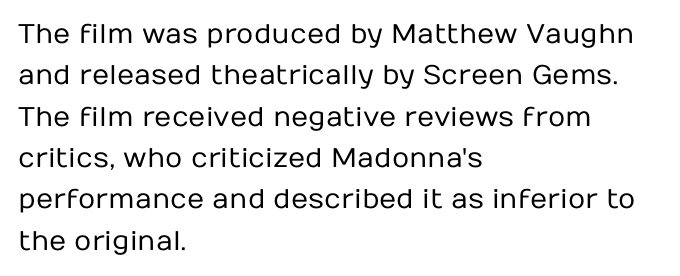
{"italic": "no", "bold": "no", "underline": "no", "align": "left", "line_spacing": "normal", "line_spacing_ratio": 1.53, "letter_spacing": "normal", "letter_spacing_em": 0.0, "glyph_px": 27}
